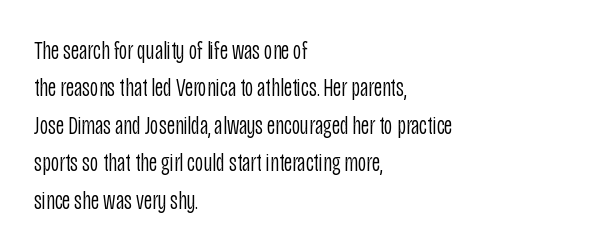
Q: Is the text bold? A: No.
Q: Is the text italic (slanted)? A: No, it is upright.
Q: Is the text underlined? A: No.
Q: How is the paragraph aligned? A: Left-aligned.
Q: Is the spacing between letters normal or unusually wide? A: Normal.
Q: Is the spacing between lines tight, normal or loose? A: Normal.
